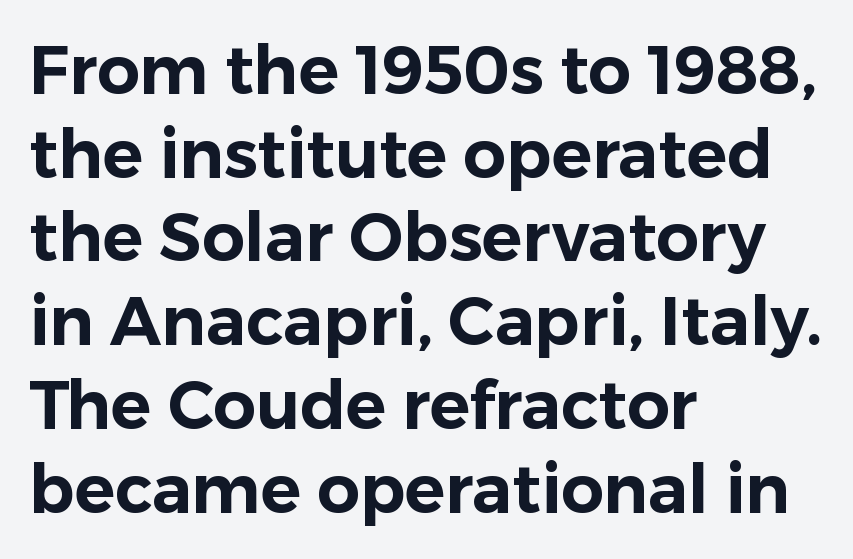
Q: Is the text italic (slanted)? A: No, it is upright.
Q: Is the typeface a serif or a sans-serif typeface? A: Sans-serif.
Q: Is the text underlined? A: No.
Q: How is the paragraph aligned? A: Left-aligned.
Q: Is the spacing between letters normal or unusually wide? A: Normal.
Q: Is the spacing between lines tight, normal or loose? A: Normal.
Q: Width (condensed, normal, or wide)? A: Normal.
Q: Stroke contrast? A: Low.
Q: x-height? A: Medium.
Q: Monospaced? A: No.
